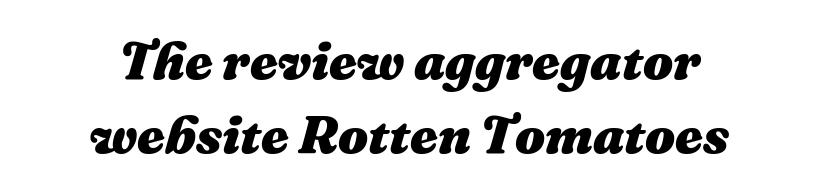
The image shows 53 px heavy type, italic (leaning right); set centered, normal line spacing (1.39x), normal letter spacing, not underlined; medium stroke contrast and a medium x-height.
